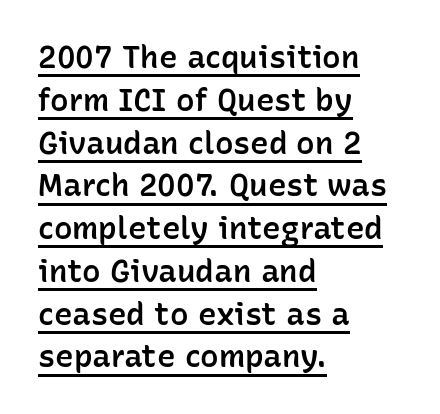
Q: Is the text bold? A: Semi-bold.
Q: Is the text italic (slanted)? A: No, it is upright.
Q: Is the typeface a serif or a sans-serif typeface? A: Sans-serif.
Q: Is the text underlined? A: Yes.
Q: How is the paragraph aligned? A: Left-aligned.
Q: Is the spacing between letters normal or unusually wide? A: Normal.
Q: Is the spacing between lines tight, normal or loose? A: Normal.
Q: Width (condensed, normal, or wide)? A: Normal.
Q: Stroke contrast? A: Low.
Q: x-height? A: Medium.
Q: Monospaced? A: No.
